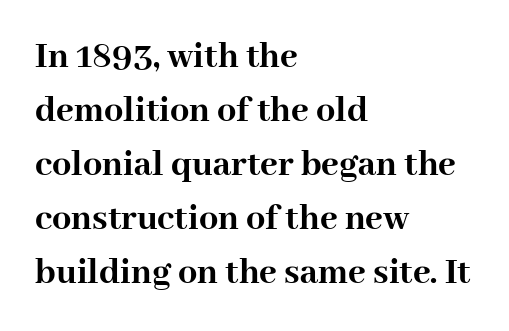
The rendering anchors every line to the left-hand side. These lines are rendered in a variable-pitch font. The string is rendered with underlining switched off. Every letter is thick-stroked: bold, no question.
